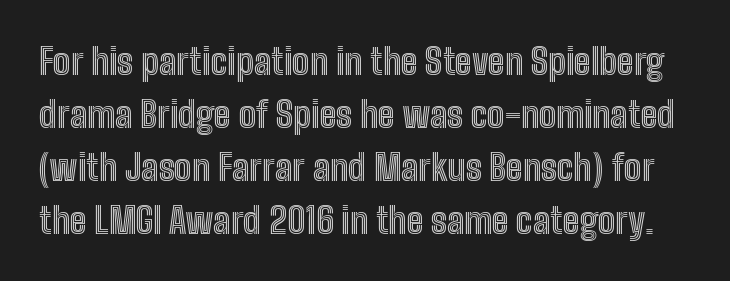
Words appear dense and cohesive because spacing is normal. Has an underline been added? It has not. Notice how descenders clear the ascenders below comfortably — that's standard leading. Style check: upright. Character widths vary here, with narrow letters taking less room than wide ones.
